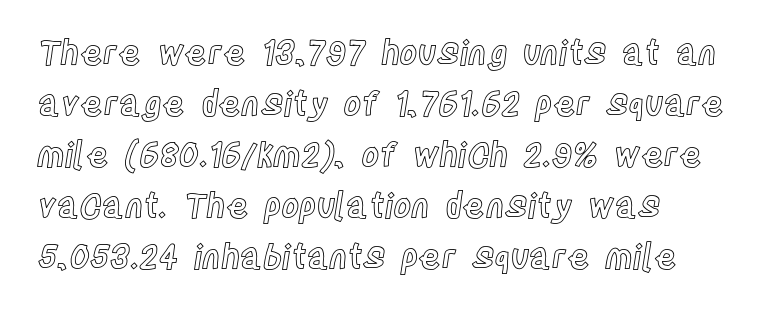
The image shows 34 px condensed type; set left-aligned, normal line spacing (1.5x), normal letter spacing, not underlined; a large x-height.
